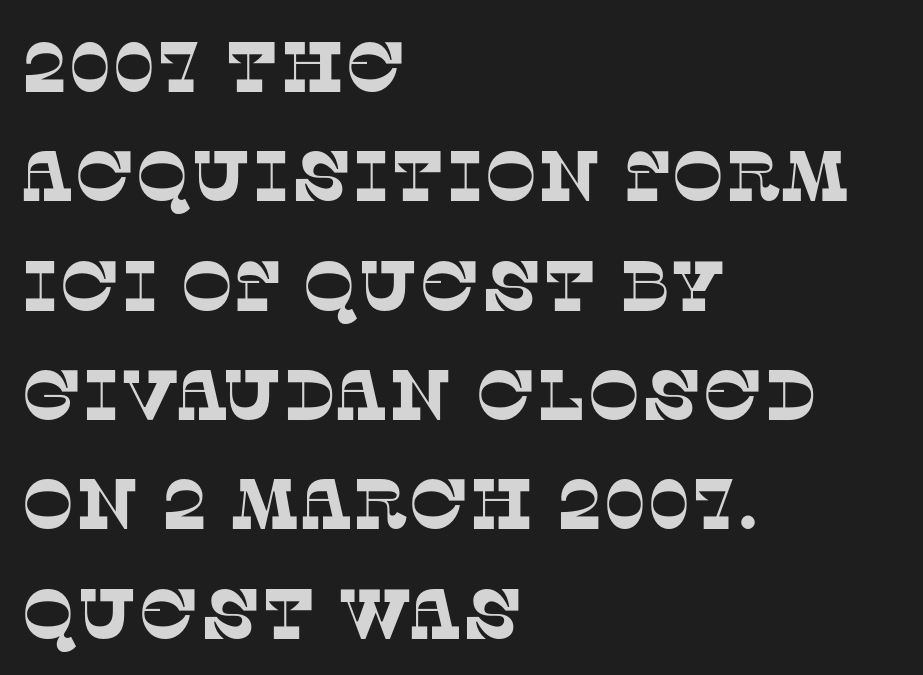
{"serif": "yes", "width": "normal", "stroke_contrast": "low", "x_height": "large", "monospaced": "no", "underline": "no", "align": "left", "line_spacing": "normal", "line_spacing_ratio": 1.54, "letter_spacing": "normal", "letter_spacing_em": 0.0, "glyph_px": 71}
